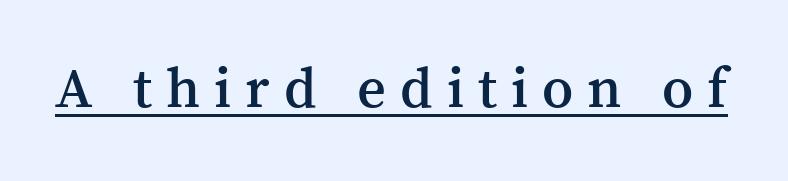
The image shows 56 px semibold serif type, upright; set unusually wide letter spacing (+0.25 em), underlined; medium stroke contrast and a medium x-height.
